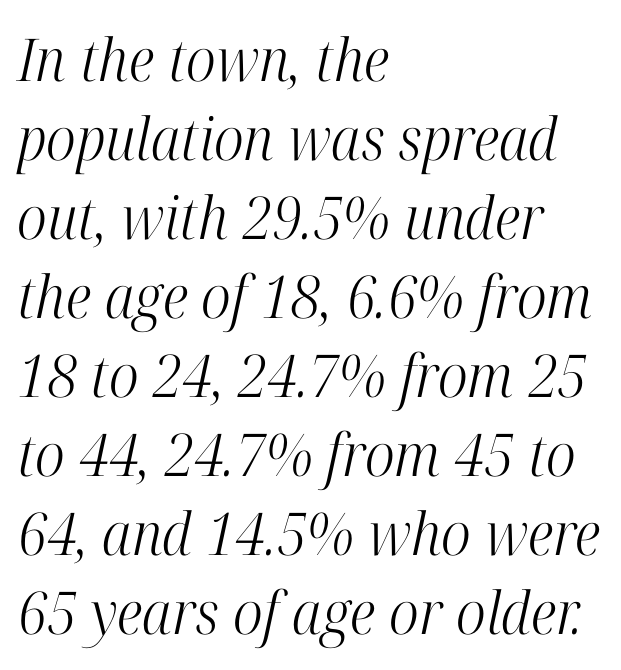
{"serif": "yes", "italic": "yes", "lean": "right", "slant_degrees": 12, "bold": "no", "weight": "light", "width": "condensed", "stroke_contrast": "high", "x_height": "medium", "monospaced": "no", "underline": "no", "align": "left", "line_spacing": "normal", "line_spacing_ratio": 1.34, "letter_spacing": "normal", "letter_spacing_em": 0.0, "glyph_px": 59}
